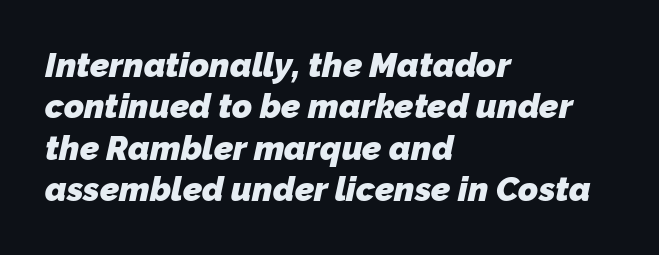
The image shows 34 px heavy sans-serif type; set left-aligned, line spacing 1.22x, normal letter spacing, not underlined; low stroke contrast and a medium x-height.
